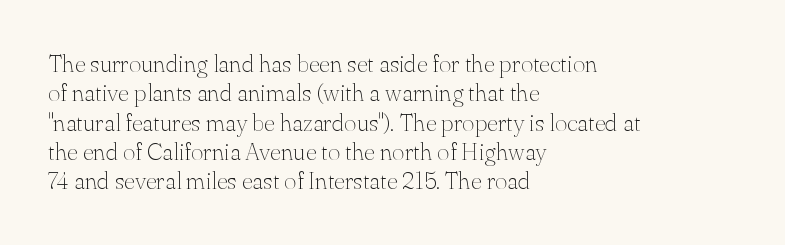
{"italic": "no", "bold": "no", "underline": "no", "align": "left", "line_spacing_ratio": 1.22, "letter_spacing": "normal", "letter_spacing_em": 0.0, "glyph_px": 24}
